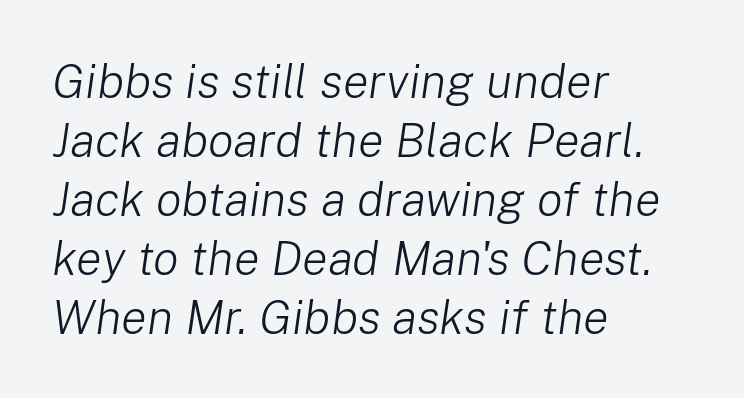
Layout note: lines flush left. Lines of text with bare space underneath. The cut favours lightness, reaching ordinary text weight at its darkest. Observe the ordinary spacing: letters are neighbours, not strangers.
